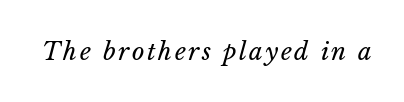
Q: Is the text bold? A: No.
Q: Is the text italic (slanted)? A: Yes, it leans right by about 14 degrees.
Q: Is the text underlined? A: No.
